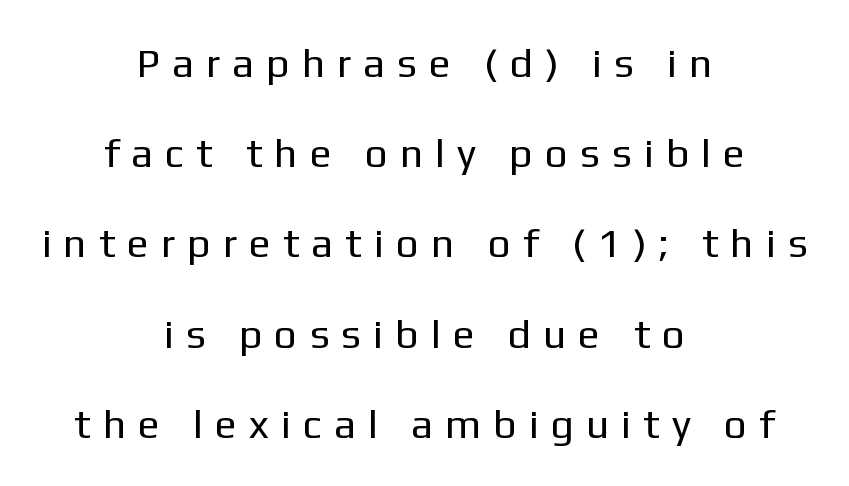
Q: Is the text bold? A: No.
Q: Is the text italic (slanted)? A: No, it is upright.
Q: Is the typeface a serif or a sans-serif typeface? A: Sans-serif.
Q: Is the text underlined? A: No.
Q: How is the paragraph aligned? A: Centered.
Q: Is the spacing between letters normal or unusually wide? A: Unusually wide.
Q: Is the spacing between lines tight, normal or loose? A: Loose.
Q: Width (condensed, normal, or wide)? A: Normal.
Q: Stroke contrast? A: Low.
Q: x-height? A: Medium.
Q: Monospaced? A: No.
